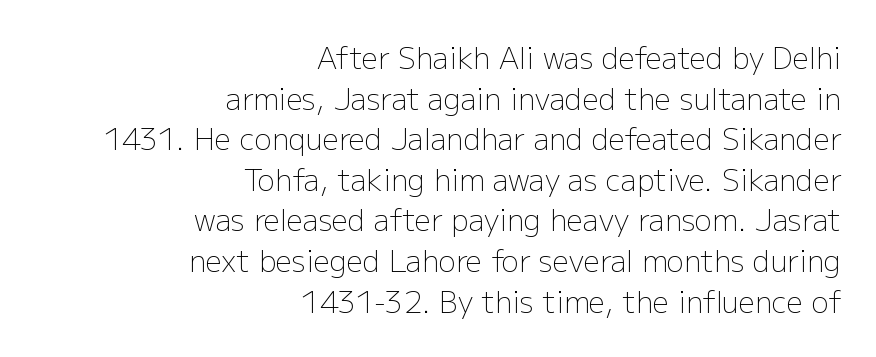
{"serif": "no", "italic": "no", "bold": "no", "weight": "light", "width": "normal", "stroke_contrast": "low", "x_height": "medium", "monospaced": "no", "underline": "no", "align": "right", "line_spacing": "normal", "line_spacing_ratio": 1.4, "letter_spacing": "normal", "letter_spacing_em": 0.0, "glyph_px": 29}
